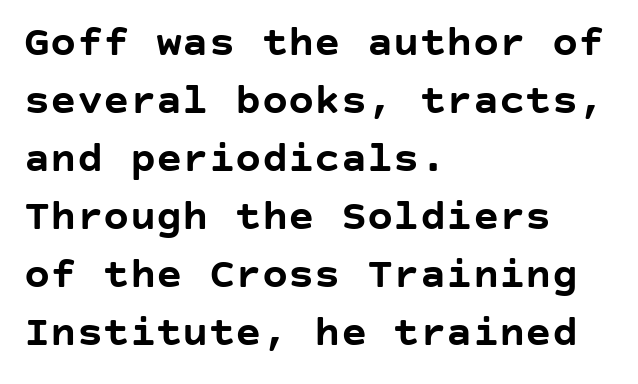
The specimen omits any rule beneath the text block's lines. Every letter is thick-stroked: bold, no question. Examine the stroke ends and you'll find no serifs. The letters sit at their default tracking, neither squeezed nor spread. Each line starts at the same left margin while the right side varies. A typesetter would mark this as roman, not italic.
